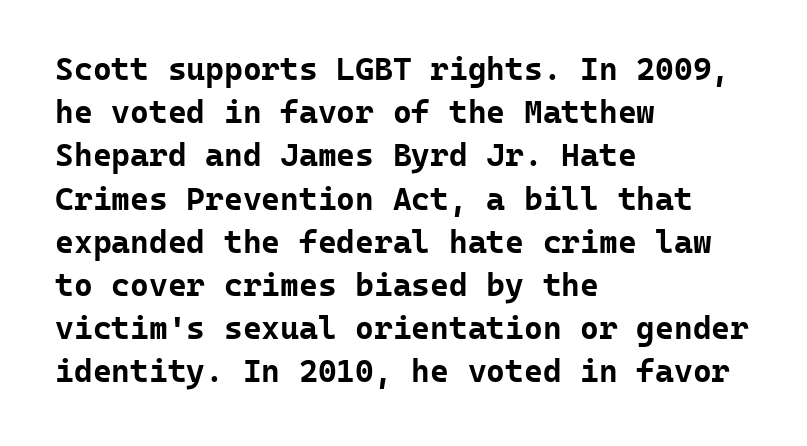
{"serif": "no", "italic": "no", "bold": "yes", "weight": "bold", "width": "normal", "stroke_contrast": "low", "x_height": "medium", "monospaced": "yes", "underline": "no", "align": "left", "line_spacing": "normal", "line_spacing_ratio": 1.35, "letter_spacing": "normal", "letter_spacing_em": 0.0, "glyph_px": 32}
